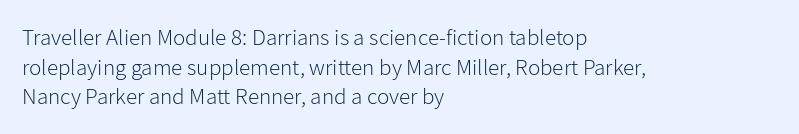
{"italic": "no", "bold": "no", "underline": "no", "align": "left", "line_spacing": "normal", "line_spacing_ratio": 1.29, "letter_spacing": "normal", "letter_spacing_em": 0.0, "glyph_px": 23}
